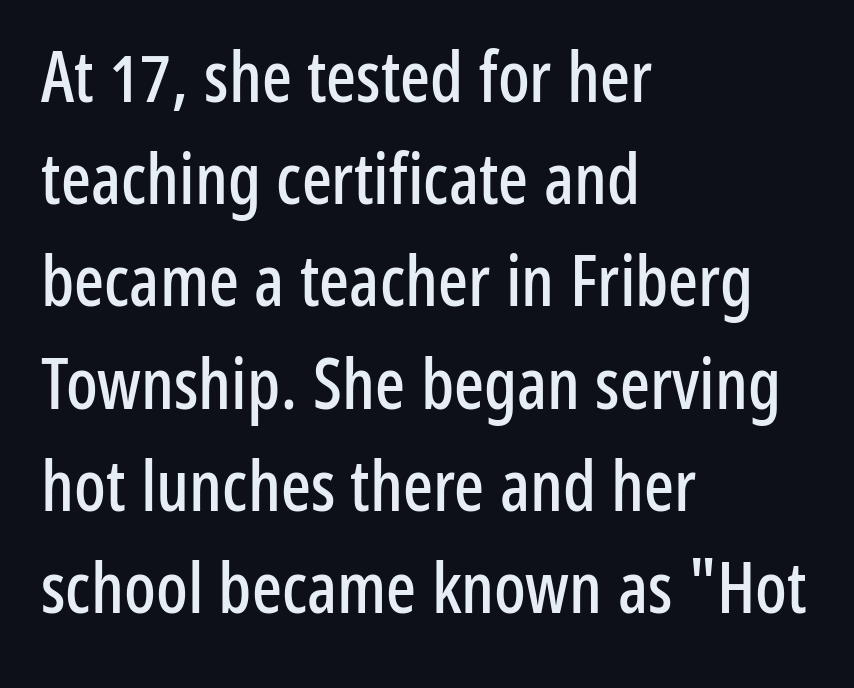
This sample has the flowing, uneven cadence of proportional lettering. The horizontal fit of the characters is conventional and even. The vertical gap from one line to the next is medium. Rule under the text: the space is simply empty.
